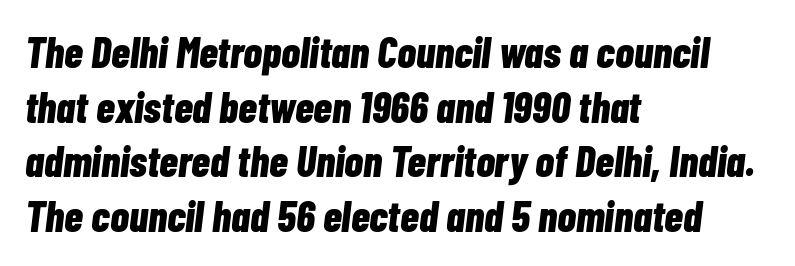
The image shows 43 px bold, condensed type, italic (leaning right); set left-aligned, normal line spacing (1.27x), normal letter spacing, not underlined; low stroke contrast and a medium x-height.
